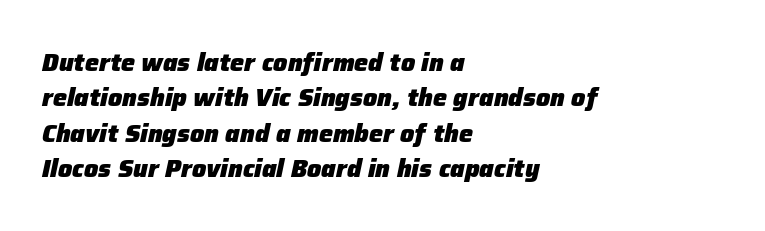
Q: Is the text bold? A: Yes.
Q: Is the text italic (slanted)? A: Yes, it leans right by about 12 degrees.
Q: Is the text underlined? A: No.
Q: How is the paragraph aligned? A: Left-aligned.
Q: Is the spacing between letters normal or unusually wide? A: Normal.
Q: Is the spacing between lines tight, normal or loose? A: Normal.
